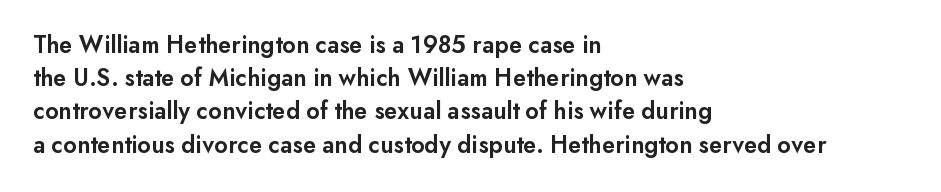
Q: Is the text bold? A: Semi-bold.
Q: Is the text italic (slanted)? A: No, it is upright.
Q: Is the text underlined? A: No.
Q: How is the paragraph aligned? A: Left-aligned.
Q: Is the spacing between letters normal or unusually wide? A: Normal.
Q: Is the spacing between lines tight, normal or loose? A: Normal.
